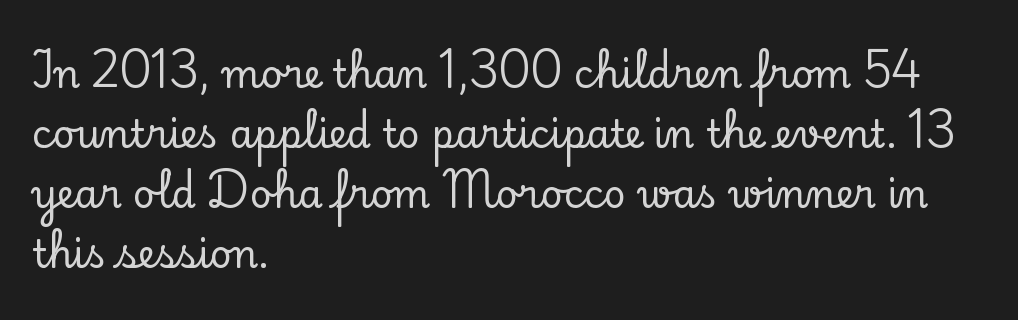
The image shows 38 px serif type, upright; set left-aligned, normal line spacing (1.58x), normal letter spacing, not underlined; low stroke contrast and a small x-height.
